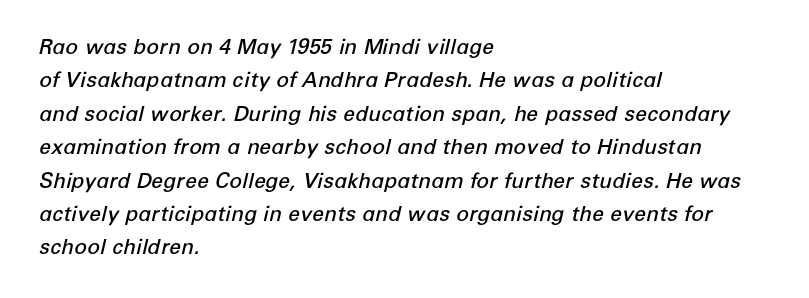
A fair bit of extra ink — the face is semibold, not bold. The zone under the glyphs is completely vacant. A student would call this left alignment; a typographer would say flush left, rag right. An italicized treatment has been applied to the whole sample. Horizontal bands of white between lines are of average thickness.
